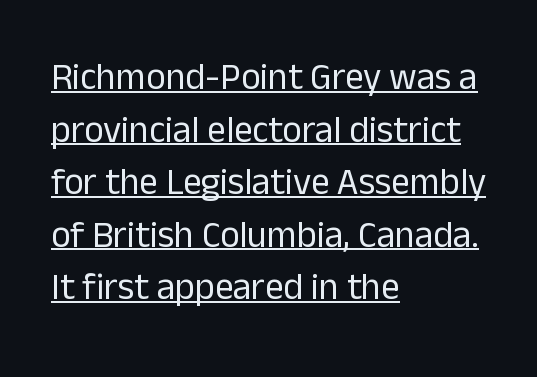
The image shows 37 px regular-weight sans-serif type, upright; set left-aligned, normal line spacing (1.42x), normal letter spacing, underlined; low stroke contrast and a medium x-height.
